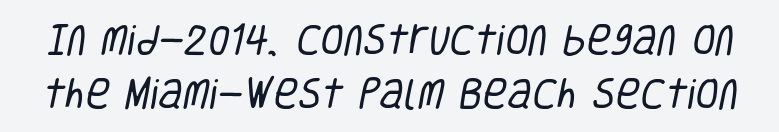
The image shows 34 px regular-weight, condensed sans-serif type; set normal line spacing (1.59x), normal letter spacing, not underlined; low stroke contrast and a large x-height.
